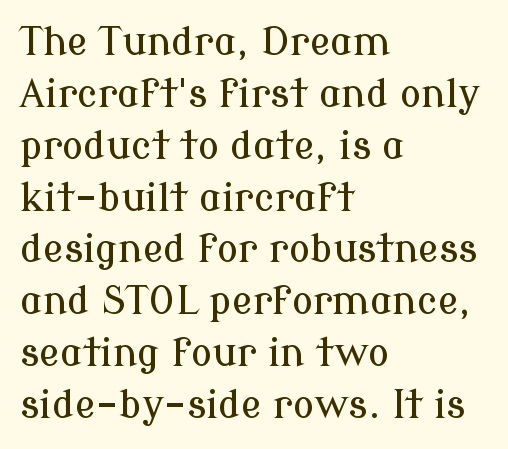
The image shows 39 px serif type, upright; set left-aligned, normal line spacing (1.33x), normal letter spacing, not underlined; low stroke contrast and a medium x-height.
